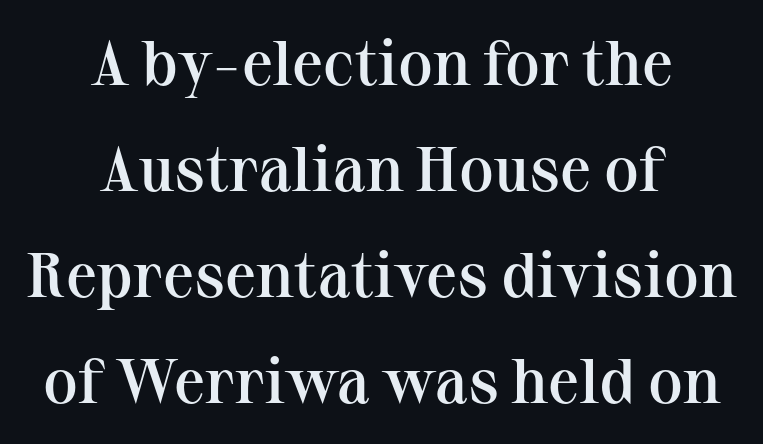
{"serif": "yes", "italic": "no", "bold": "semi", "weight": "semibold", "width": "normal", "stroke_contrast": "medium", "x_height": "medium", "monospaced": "no", "underline": "no", "align": "center", "line_spacing": "normal", "line_spacing_ratio": 1.68, "letter_spacing": "normal", "letter_spacing_em": 0.0, "glyph_px": 63}
